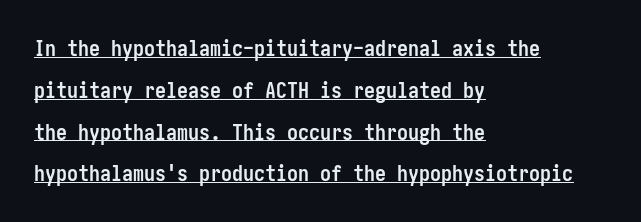
Q: Is the text bold? A: Yes.
Q: Is the text italic (slanted)? A: No, it is upright.
Q: Is the text underlined? A: Yes.
Q: How is the paragraph aligned? A: Left-aligned.
Q: Is the spacing between letters normal or unusually wide? A: Normal.
Q: Is the spacing between lines tight, normal or loose? A: Loose.
